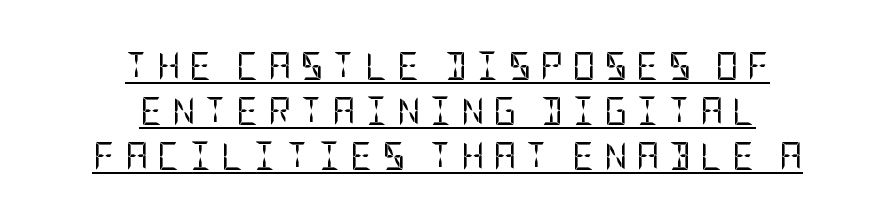
Q: Is the text bold? A: No.
Q: Is the text italic (slanted)? A: No, it is upright.
Q: Is the typeface a serif or a sans-serif typeface? A: Sans-serif.
Q: Is the text underlined? A: Yes.
Q: How is the paragraph aligned? A: Centered.
Q: Is the spacing between letters normal or unusually wide? A: Unusually wide.
Q: Is the spacing between lines tight, normal or loose? A: Normal.
Q: Width (condensed, normal, or wide)? A: Condensed.
Q: Stroke contrast? A: Low.
Q: x-height? A: Large.
